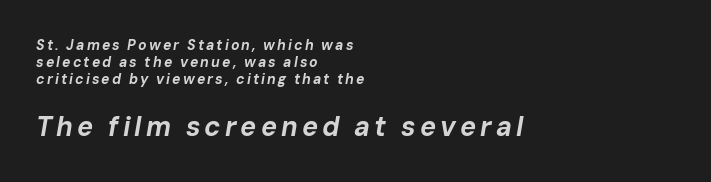
The image shows 27 px bold type, italic (leaning right); set left-aligned, line spacing 1.23x, not underlined; the second (bottom) block is 1.93x larger.
